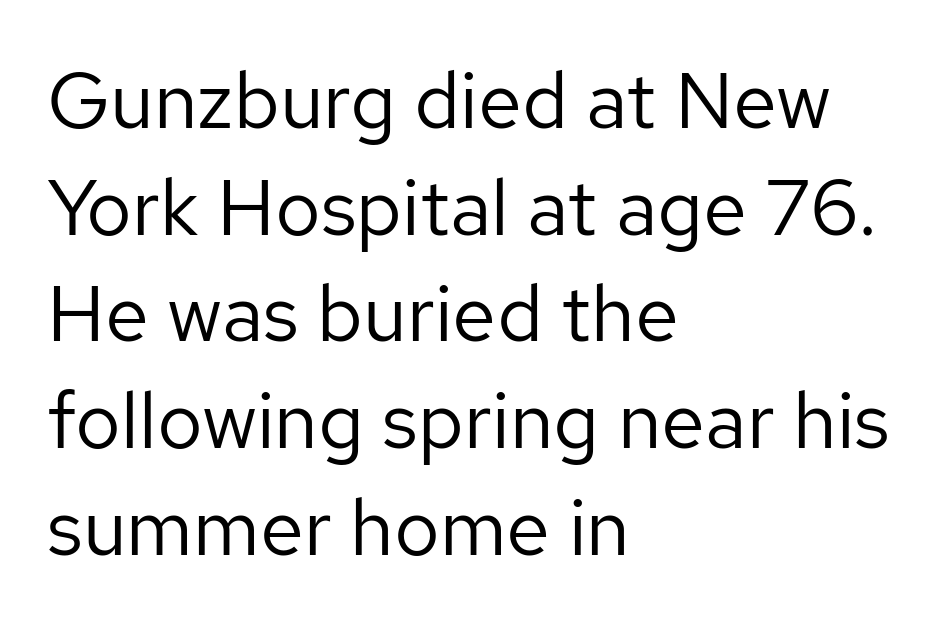
The image shows 79 px regular-weight sans-serif type, upright; set left-aligned, normal line spacing (1.35x), normal letter spacing, not underlined; low stroke contrast and a medium x-height.
